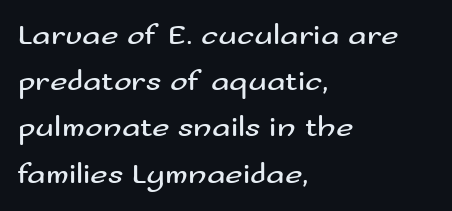
If you drew a line through each stem, it would be perfectly vertical. Anything drawn beneath the words? Only blank space. The rendering keeps characters at their native spacing. Line starts are locked; line ends wander. Letterform terminals end flat and unadorned throughout the passage.
